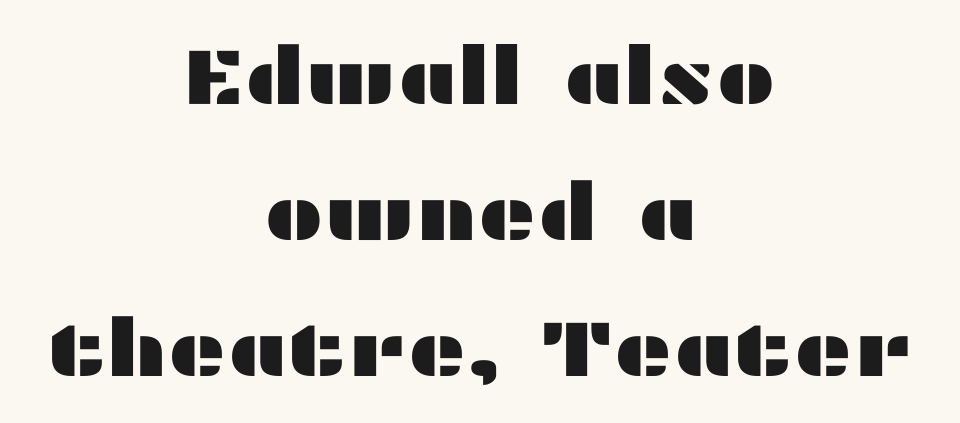
Q: Is the text italic (slanted)? A: No, it is upright.
Q: Is the typeface a serif or a sans-serif typeface? A: Sans-serif.
Q: Is the text underlined? A: No.
Q: How is the paragraph aligned? A: Centered.
Q: Is the spacing between letters normal or unusually wide? A: Normal.
Q: Is the spacing between lines tight, normal or loose? A: Normal.
Q: Width (condensed, normal, or wide)? A: Wide.
Q: Stroke contrast? A: Medium.
Q: x-height? A: Medium.
Q: Monospaced? A: No.
